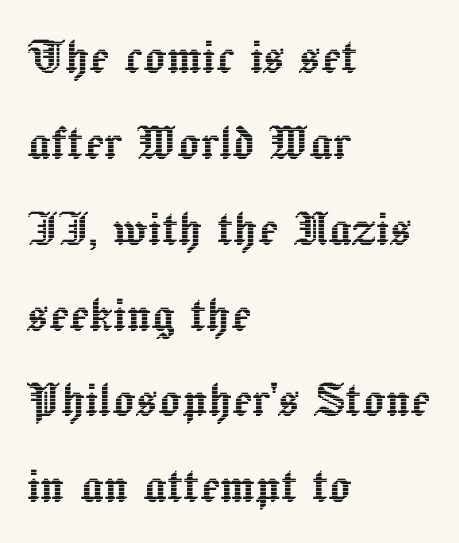
The image shows 58 px text type, upright; set left-aligned, normal line spacing (1.48x), normal letter spacing, not underlined; a medium x-height.
